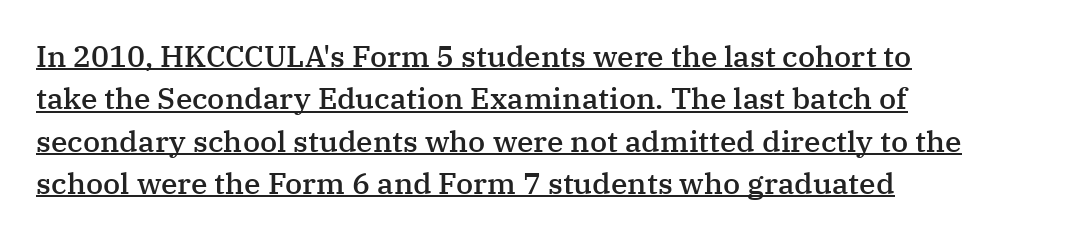
Letter spacing: default. Bold? Not quite — semibold, heavier than regular but stopping short. The type sits square on the baseline with zero lean. This sample keeps an unexceptional amount of space between lines. Each line starts at the same left margin while the right side varies. Does a line run under the words? Yes, clearly.
